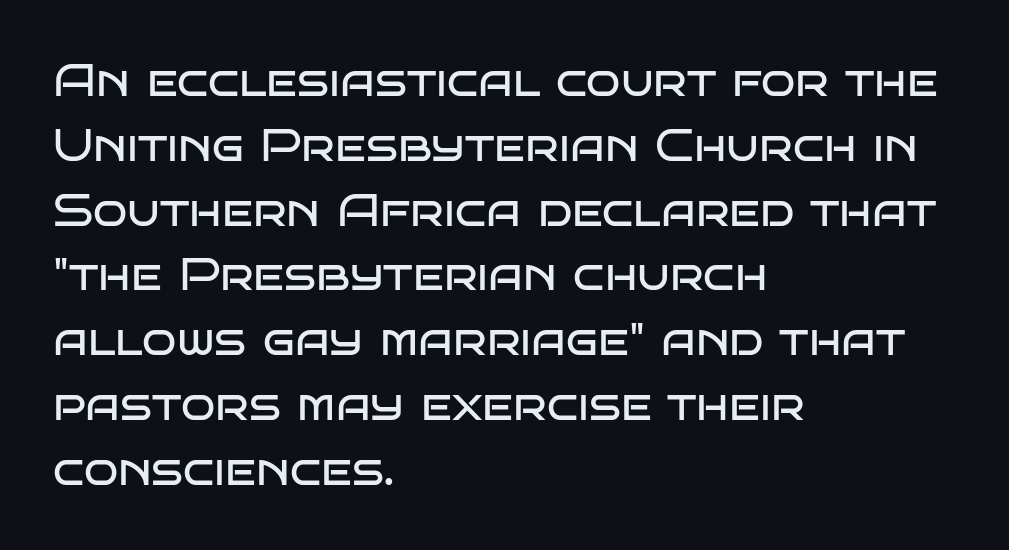
Each new line begins a customary step beneath the previous one. Line starts are locked; line ends wander. The type sits square on the baseline with zero lean. The characters are drawn with everyday or finer stroke widths. Note the varied advance widths — an 'i' is clearly narrower than an 'm'.
